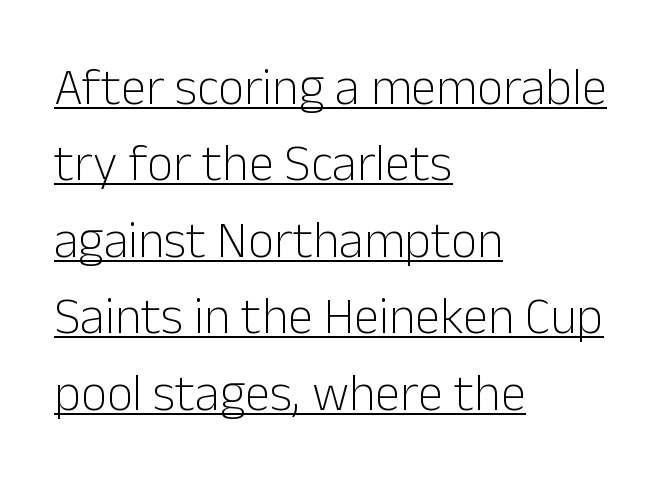
Q: Is the text bold? A: No.
Q: Is the text italic (slanted)? A: No, it is upright.
Q: Is the typeface a serif or a sans-serif typeface? A: Sans-serif.
Q: Is the text underlined? A: Yes.
Q: How is the paragraph aligned? A: Left-aligned.
Q: Is the spacing between letters normal or unusually wide? A: Normal.
Q: Is the spacing between lines tight, normal or loose? A: Normal.
Q: Width (condensed, normal, or wide)? A: Normal.
Q: Stroke contrast? A: Low.
Q: x-height? A: Medium.
Q: Monospaced? A: No.
